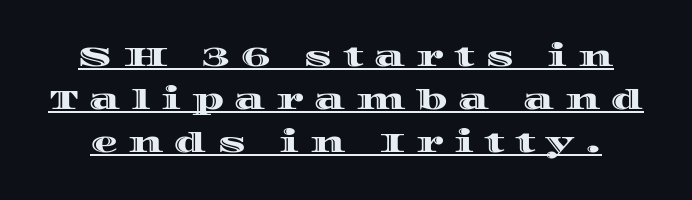
{"italic": "no", "underline": "yes", "line_spacing": "normal", "line_spacing_ratio": 1.59, "letter_spacing": "wide", "letter_spacing_em": 0.39, "glyph_px": 27}
